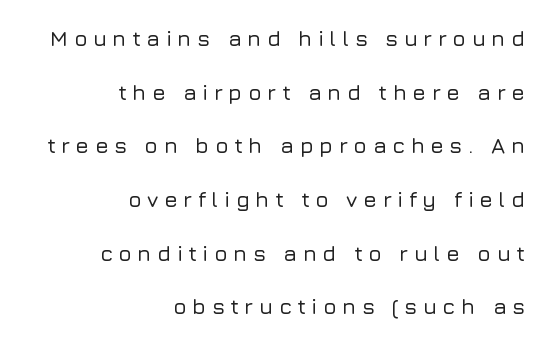
Q: Is the text italic (slanted)? A: No, it is upright.
Q: Is the text underlined? A: No.
Q: How is the paragraph aligned? A: Right-aligned.
Q: Is the spacing between letters normal or unusually wide? A: Unusually wide.
Q: Is the spacing between lines tight, normal or loose? A: Loose.
